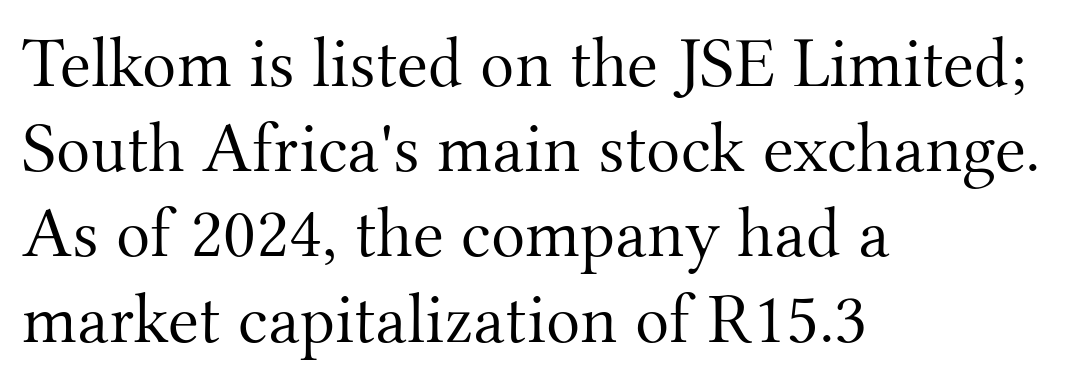
These lines are rendered in a variable-pitch font. No chunkiness to these letters — they're not bold. Words appear dense and cohesive because spacing is normal. Casual observation: everything's shoved over to the left.
